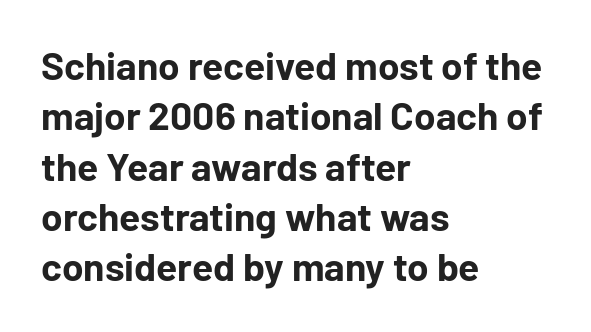
The words here are not underlined. In terms of leading, this rendering sits right in the middle. Nope, no serifs anywhere on these letters. The line texture is even and compact thanks to regular tracking. Typesetter's note: full bold, strokes at maximum text heaviness.
